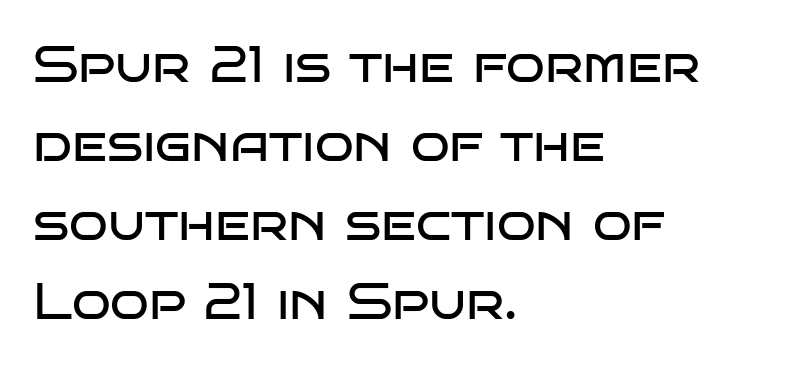
Regarding serifs, this sample does without them. Casual observation: everything's shoved over to the left. The line-height multiplier appears to be the usual default. This is the regular roman posture of the typeface. You could not count columns in this text — the font is proportionally spaced.
